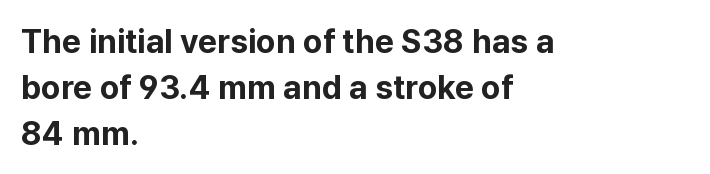
How heavy is the stroke? Heavy — this is a bold. Plain, unruled lines of type. Short note: letters normally spaced. Ascenders rise straight up at ninety degrees. Alignment: flush left. One glance says typical: line gaps are just what's usual.
